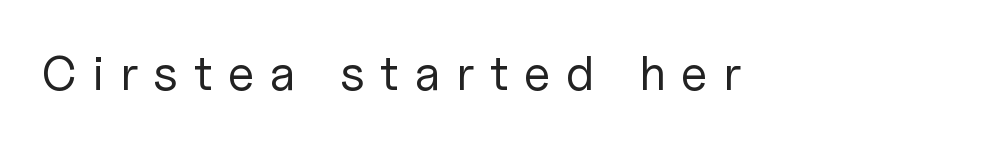
The image shows 49 px regular-weight sans-serif type, upright; set unusually wide letter spacing (+0.32 em), not underlined; low stroke contrast and a medium x-height.
